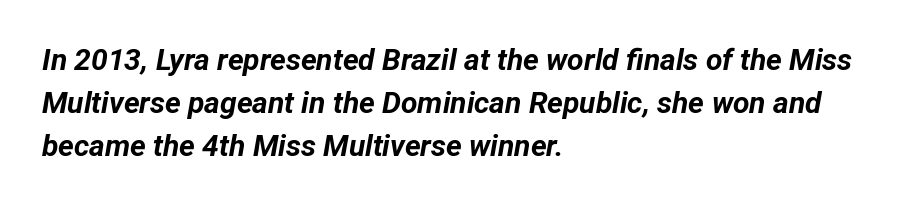
{"italic": "yes", "lean": "right", "slant_degrees": 12, "bold": "yes", "weight": "bold", "width": "normal", "stroke_contrast": "low", "x_height": "medium", "monospaced": "no", "underline": "no", "align": "left", "line_spacing": "normal", "line_spacing_ratio": 1.43, "letter_spacing": "normal", "letter_spacing_em": 0.0, "glyph_px": 30}
